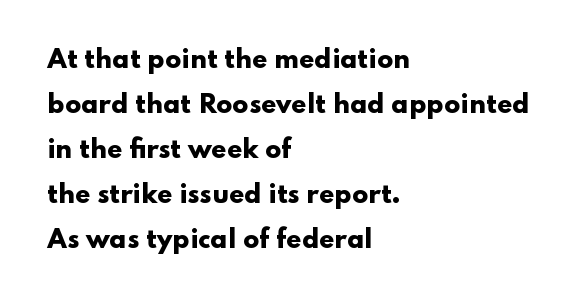
{"italic": "no", "bold": "yes", "underline": "no", "align": "left", "line_spacing_ratio": 1.88, "letter_spacing": "normal", "letter_spacing_em": 0.0, "glyph_px": 24}
